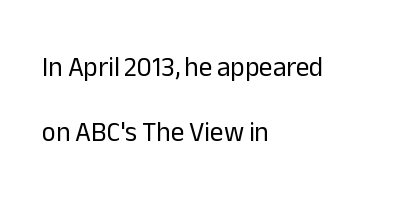
The typography opts for an upright posture over an oblique one. Anything drawn beneath the words? Only blank space. Summary of vertical rhythm: relaxed, with wide interline spacing. This rendering leaves character spacing at its baseline value. The passage shown is not bold in any degree. This rendering uses left alignment, leaving the right contour irregular.
